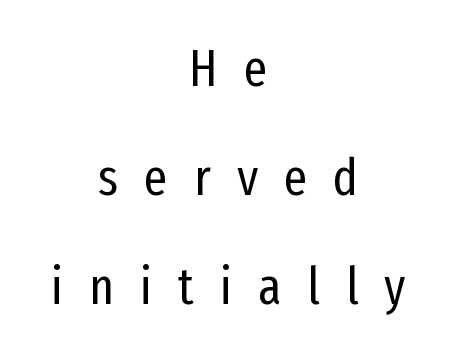
The characters display no serif detailing; their extremities are plain. The baseline area is clear. Is there much room between lines? Yes — plenty of vertical air separates them. Does the lettering tilt? It doesn't — this is upright. Here the designer chose a conventional face with non-uniform glyph widths. No chunkiness to these letters — they're not bold.
